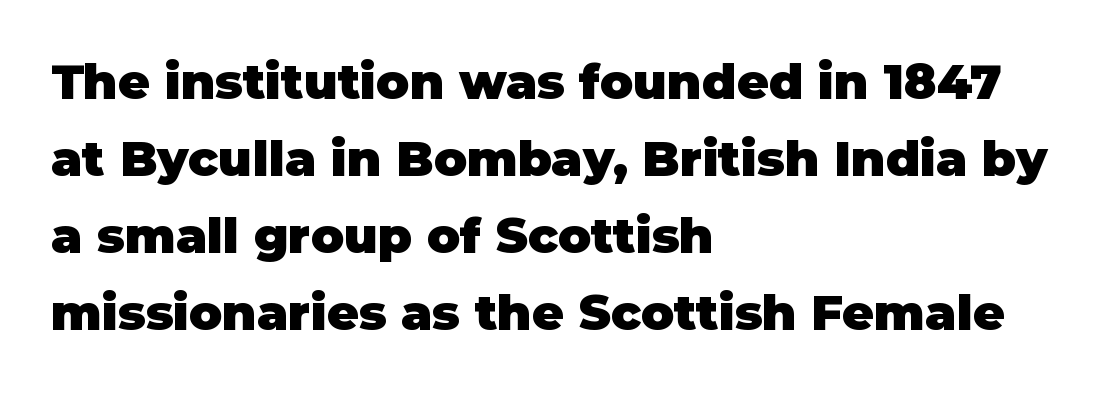
{"serif": "no", "italic": "no", "bold": "yes", "weight": "heavy", "width": "normal", "stroke_contrast": "low", "x_height": "large", "monospaced": "no", "underline": "no", "align": "left", "line_spacing": "normal", "line_spacing_ratio": 1.57, "letter_spacing": "normal", "letter_spacing_em": 0.0, "glyph_px": 49}
